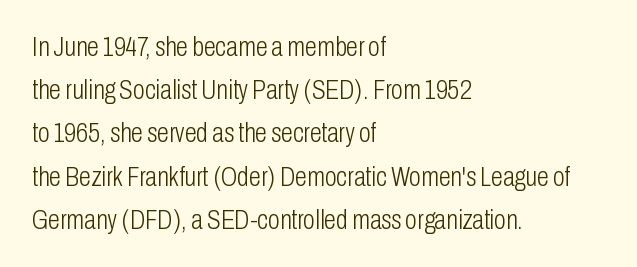
Q: Is the text bold? A: No.
Q: Is the text italic (slanted)? A: No, it is upright.
Q: Is the text underlined? A: No.
Q: How is the paragraph aligned? A: Left-aligned.
Q: Is the spacing between letters normal or unusually wide? A: Normal.
Q: Is the spacing between lines tight, normal or loose? A: Normal.
